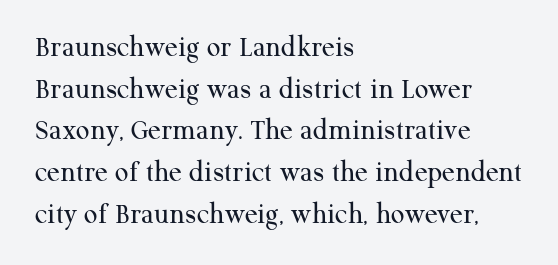
The image shows 30 px regular-weight serif type, upright; set left-aligned, normal line spacing (1.39x), normal letter spacing, not underlined; medium stroke contrast and a medium x-height.
